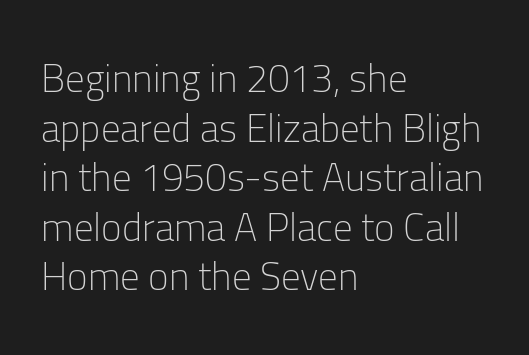
Q: Is the text bold? A: No.
Q: Is the text italic (slanted)? A: No, it is upright.
Q: Is the typeface a serif or a sans-serif typeface? A: Sans-serif.
Q: Is the text underlined? A: No.
Q: How is the paragraph aligned? A: Left-aligned.
Q: Is the spacing between letters normal or unusually wide? A: Normal.
Q: Is the spacing between lines tight, normal or loose? A: Normal.
Q: Width (condensed, normal, or wide)? A: Normal.
Q: Stroke contrast? A: Low.
Q: x-height? A: Medium.
Q: Monospaced? A: No.
